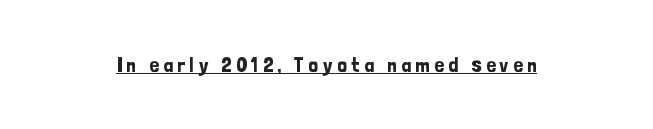
The image shows 21 px text type, upright; set unusually wide letter spacing (+0.2 em), underlined.
